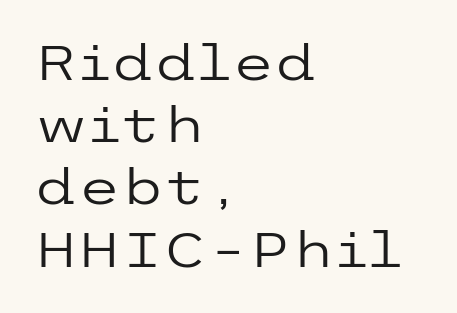
Decoration check: the copy has no underline. Check where the strokes stop: nothing finishes them off — pure sans. Counters stay open thanks to moderate or lighter strokes. The letters stand straight up with perfectly vertical stems. Line starts are locked; line ends wander. Is the letter spacing exaggerated? No — it looks like the ordinary default.
